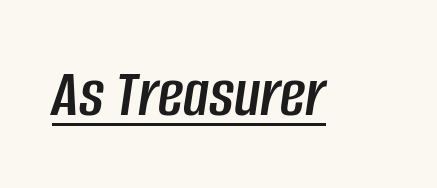
{"italic": "yes", "lean": "right", "slant_degrees": 8, "width": "condensed", "stroke_contrast": "low", "x_height": "large", "monospaced": "no", "underline": "yes", "letter_spacing": "normal", "letter_spacing_em": 0.0, "glyph_px": 70}
